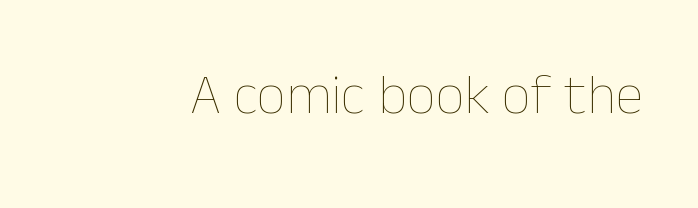
Q: Is the text bold? A: No.
Q: Is the text italic (slanted)? A: No, it is upright.
Q: Is the text underlined? A: No.
Q: Is the spacing between letters normal or unusually wide? A: Normal.
Q: Width (condensed, normal, or wide)? A: Normal.
Q: Stroke contrast? A: Low.
Q: x-height? A: Medium.
Q: Monospaced? A: No.
